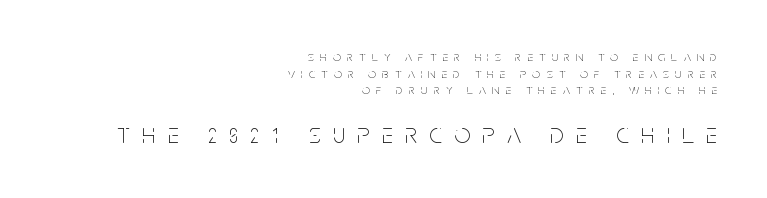
Q: Is the text bold? A: No.
Q: Is the text italic (slanted)? A: No, it is upright.
Q: Is the typeface a serif or a sans-serif typeface? A: Sans-serif.
Q: Is the text underlined? A: No.
Q: How is the paragraph aligned? A: Right-aligned.
Q: Is the spacing between letters normal or unusually wide? A: Unusually wide.
Q: Which block of text is set in a larger size, the first (top) or the second (bottom)? A: The second (bottom) one.
Q: Width (condensed, normal, or wide)? A: Condensed.
Q: Stroke contrast? A: Low.
Q: x-height? A: Large.
Q: Monospaced? A: No.
